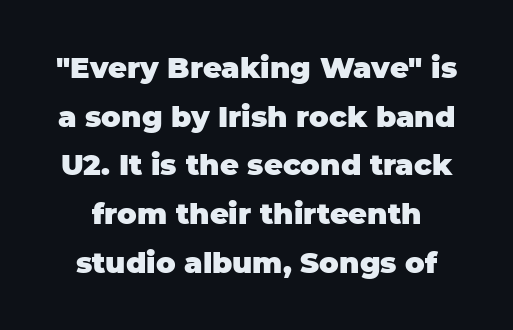
Q: Is the text bold? A: Yes.
Q: Is the text italic (slanted)? A: No, it is upright.
Q: Is the typeface a serif or a sans-serif typeface? A: Sans-serif.
Q: Is the text underlined? A: No.
Q: Is the spacing between letters normal or unusually wide? A: Normal.
Q: Is the spacing between lines tight, normal or loose? A: Normal.
Q: Width (condensed, normal, or wide)? A: Normal.
Q: Stroke contrast? A: Low.
Q: x-height? A: Large.
Q: Monospaced? A: No.
